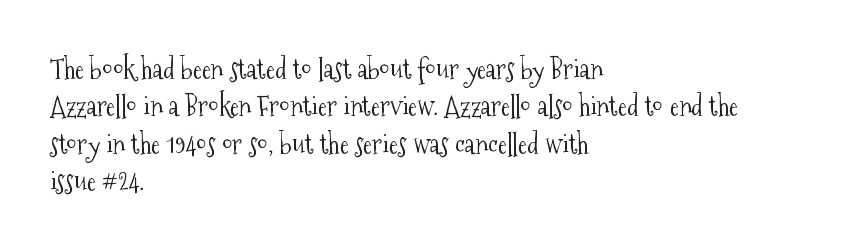
Interline gaps are of average width in this sample. Inter-character spacing is left at the font's built-in metrics. If you drew a line through each stem, it would be perfectly vertical. Words float on clear page, feet unadorned. Each line starts at the same left margin while the right side varies.
